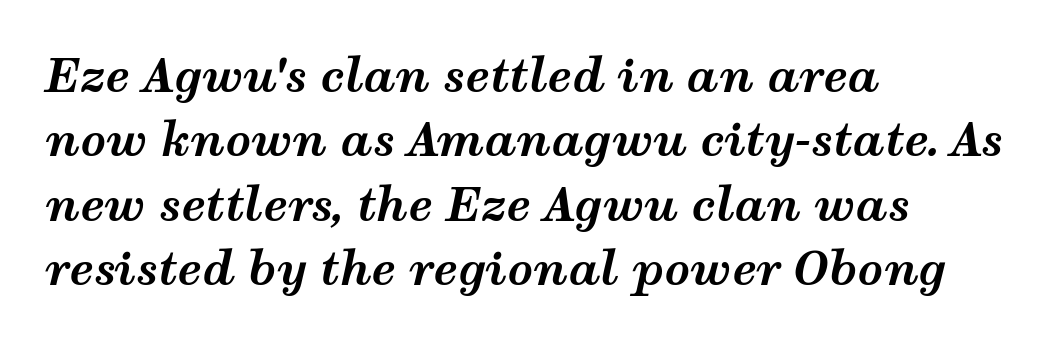
Q: Is the text bold? A: Yes.
Q: Is the text italic (slanted)? A: Yes, it leans right by about 12 degrees.
Q: Is the text underlined? A: No.
Q: How is the paragraph aligned? A: Left-aligned.
Q: Is the spacing between letters normal or unusually wide? A: Normal.
Q: Is the spacing between lines tight, normal or loose? A: Normal.
Q: Width (condensed, normal, or wide)? A: Wide.
Q: Stroke contrast? A: Medium.
Q: x-height? A: Medium.
Q: Monospaced? A: No.
